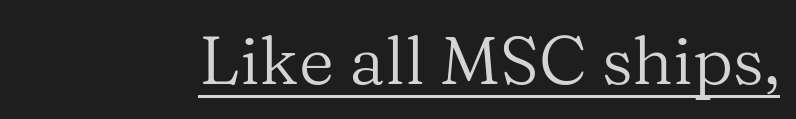
This sample has the flowing, uneven cadence of proportional lettering. Yep, those are serifs on the letters. These lines were composed using upright roman letters. The horizontal fit of the characters is conventional and even.
